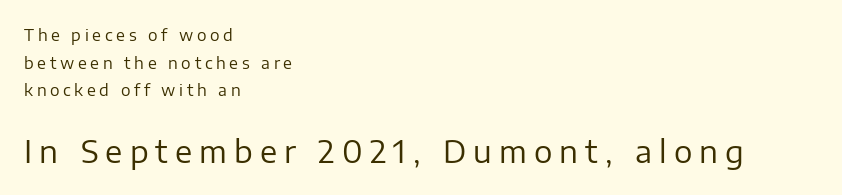
The image shows 31 px regular-weight sans-serif type, upright; set left-aligned, line spacing 1.72x, unusually wide letter spacing (+0.23 em), not underlined; the second (bottom) block is 1.94x larger; low stroke contrast and a medium x-height.
